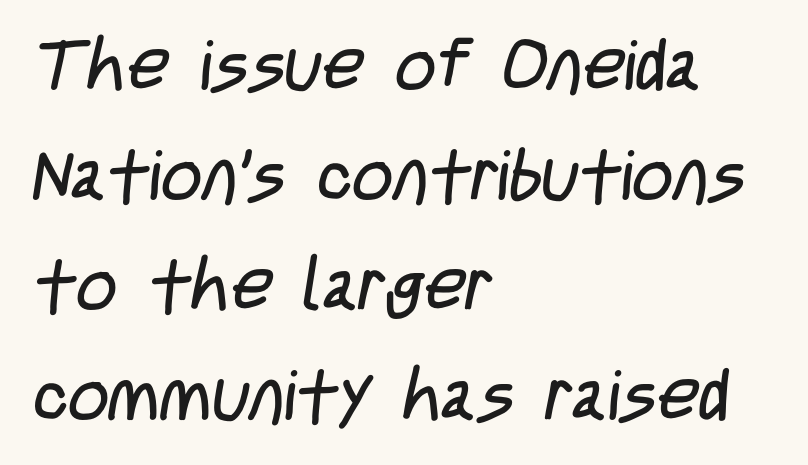
{"serif": "no", "bold": "no", "weight": "regular", "width": "condensed", "stroke_contrast": "low", "x_height": "large", "monospaced": "no", "underline": "no", "align": "left", "line_spacing": "normal", "line_spacing_ratio": 1.55, "letter_spacing": "normal", "letter_spacing_em": 0.0, "glyph_px": 71}
